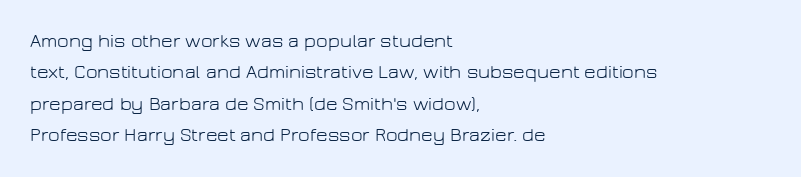
{"italic": "no", "bold": "no", "underline": "no", "align": "left", "line_spacing": "normal", "line_spacing_ratio": 1.57, "letter_spacing": "normal", "letter_spacing_em": 0.0, "glyph_px": 20}
